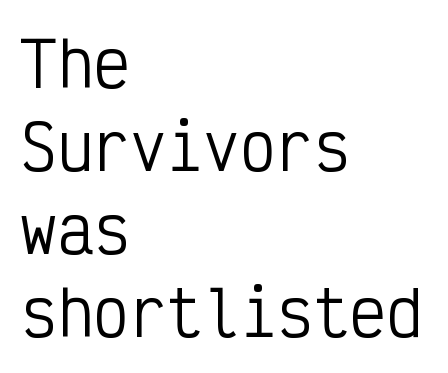
These lines keep a tight, regular rhythm from letter to letter. The cut favours lightness, reaching ordinary text weight at its darkest. Is there any slant? The stems are plumb. Descenders hang freely into open space. Alignment: flush left. What's the leading like? Ordinary, nothing unusual.
